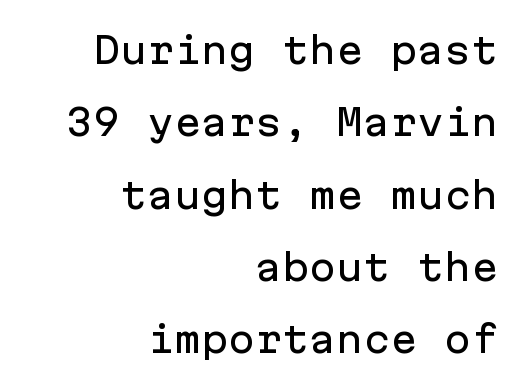
Q: Is the text italic (slanted)? A: No, it is upright.
Q: Is the typeface a serif or a sans-serif typeface? A: Sans-serif.
Q: Is the text underlined? A: No.
Q: How is the paragraph aligned? A: Right-aligned.
Q: Is the spacing between letters normal or unusually wide? A: Normal.
Q: Is the spacing between lines tight, normal or loose? A: Loose.
Q: Width (condensed, normal, or wide)? A: Normal.
Q: Stroke contrast? A: Low.
Q: x-height? A: Medium.
Q: Monospaced? A: Yes.
